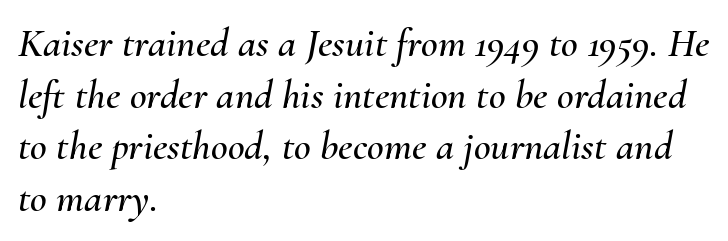
The image shows 41 px text type, italic (leaning right); set left-aligned, normal line spacing (1.26x), normal letter spacing, not underlined; medium stroke contrast and a small x-height.
